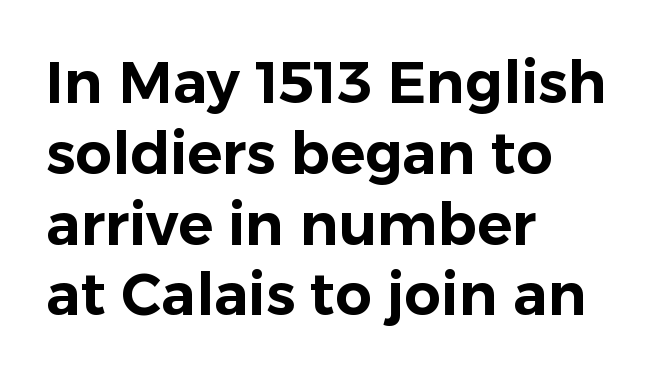
The image shows 58 px sans-serif type, upright; set left-aligned, line spacing 1.22x, normal letter spacing, not underlined; low stroke contrast and a medium x-height.
